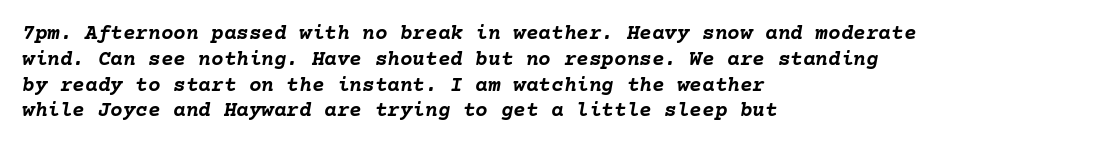
The typesetter chose a ragged-right arrangement here. Observe the ordinary spacing: letters are neighbours, not strangers. Anything drawn beneath the words? Only blank space. The passage shown is emphatically bold. Designer's note — italics engaged.
